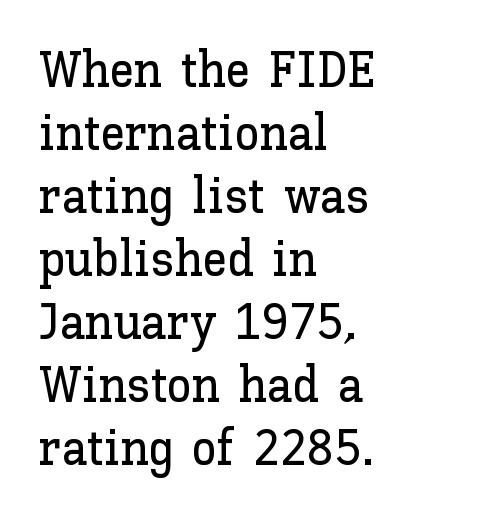
Q: Is the text italic (slanted)? A: No, it is upright.
Q: Is the text underlined? A: No.
Q: How is the paragraph aligned? A: Left-aligned.
Q: Is the spacing between letters normal or unusually wide? A: Normal.
Q: Is the spacing between lines tight, normal or loose? A: Normal.
Q: Width (condensed, normal, or wide)? A: Normal.
Q: Stroke contrast? A: Low.
Q: x-height? A: Medium.
Q: Monospaced? A: No.
